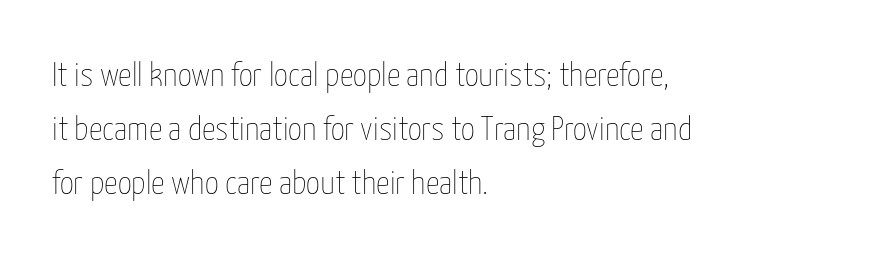
Here the designer chose a conventional face with non-uniform glyph widths. Any mark beneath the type? The region is blank. The specimen reads as upright at a glance. The face looks like a standard text weight, possibly lighter. This rendering uses left alignment, leaving the right contour irregular.
